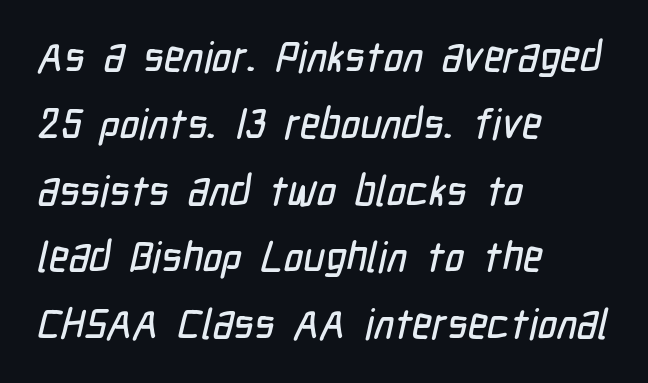
Which margin do the lines hug? The left one — the right edge is uneven. The passage shown is typed in a proportional face where columns would drift. Beneath every word, the page is bare. What kind of face is this? One without serifs — a sans. Vertical spacing — default.
